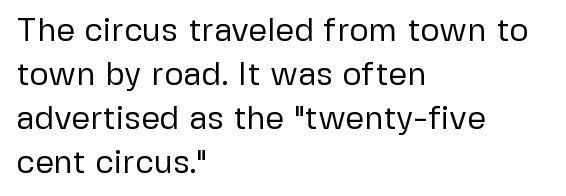
{"serif": "no", "italic": "no", "bold": "no", "weight": "regular", "width": "normal", "stroke_contrast": "low", "x_height": "medium", "monospaced": "no", "underline": "no", "align": "left", "line_spacing": "normal", "line_spacing_ratio": 1.33, "letter_spacing": "normal", "letter_spacing_em": 0.0, "glyph_px": 33}
